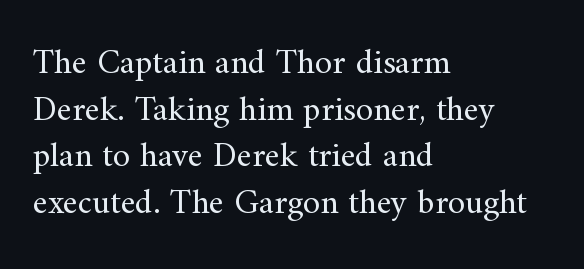
{"serif": "yes", "italic": "no", "bold": "no", "weight": "regular", "width": "normal", "stroke_contrast": "medium", "x_height": "small", "monospaced": "no", "underline": "no", "align": "left", "line_spacing": "normal", "line_spacing_ratio": 1.33, "letter_spacing": "normal", "letter_spacing_em": 0.0, "glyph_px": 35}
